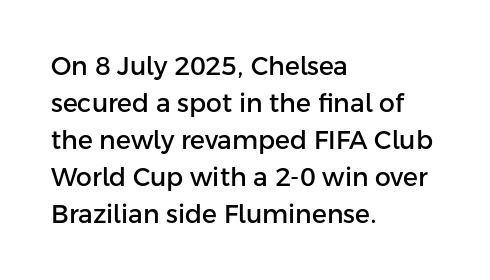
The space beneath each line is pristine and unruled. Compared with typical paragraphs, the rows here are spaced about the same. Notice how the passage keeps a crisp vertical edge on the left only. Short note: letters normally spaced.
